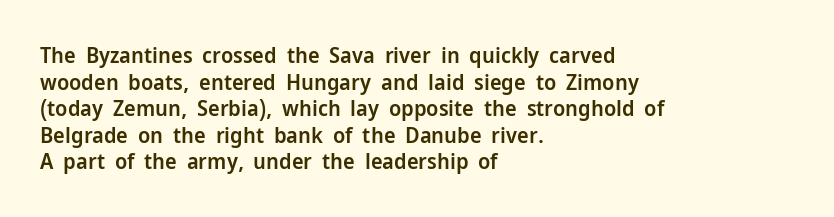
Q: Is the text bold? A: Semi-bold.
Q: Is the text italic (slanted)? A: No, it is upright.
Q: Is the text underlined? A: No.
Q: How is the paragraph aligned? A: Left-aligned.
Q: Is the spacing between letters normal or unusually wide? A: Normal.
